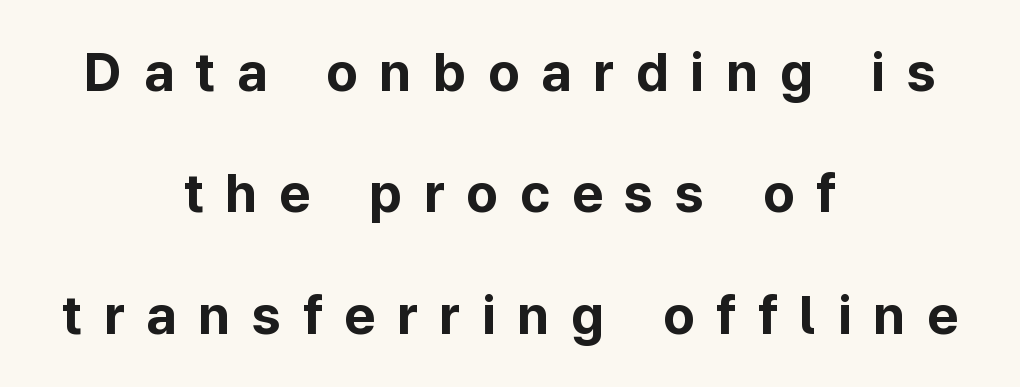
Q: Is the text bold? A: Yes.
Q: Is the text italic (slanted)? A: No, it is upright.
Q: Is the typeface a serif or a sans-serif typeface? A: Sans-serif.
Q: Is the text underlined? A: No.
Q: How is the paragraph aligned? A: Centered.
Q: Is the spacing between letters normal or unusually wide? A: Unusually wide.
Q: Is the spacing between lines tight, normal or loose? A: Loose.
Q: Width (condensed, normal, or wide)? A: Normal.
Q: Stroke contrast? A: Low.
Q: x-height? A: Medium.
Q: Monospaced? A: No.
